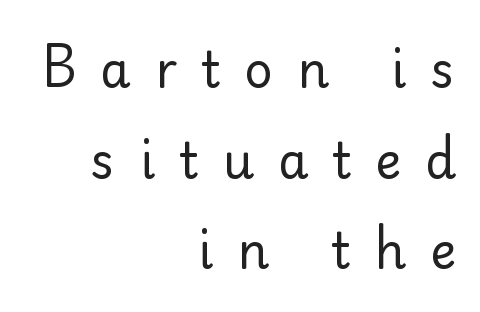
The image shows 49 px regular-weight sans-serif type, upright; set right-aligned, line spacing 1.85x, unusually wide letter spacing (+0.49 em), not underlined; low stroke contrast and a small x-height.
